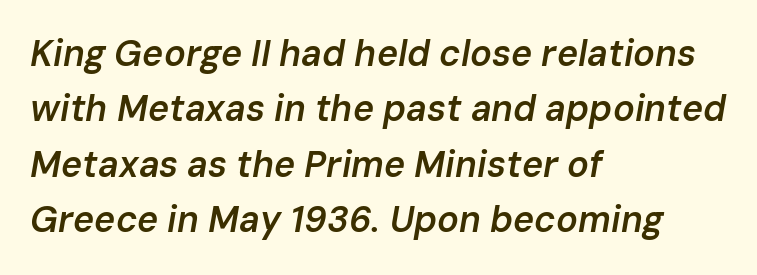
{"italic": "yes", "lean": "right", "slant_degrees": 10, "bold": "semi", "weight": "semibold", "width": "normal", "stroke_contrast": "low", "x_height": "medium", "monospaced": "no", "underline": "no", "align": "left", "line_spacing": "normal", "line_spacing_ratio": 1.54, "letter_spacing": "normal", "letter_spacing_em": 0.0, "glyph_px": 36}
